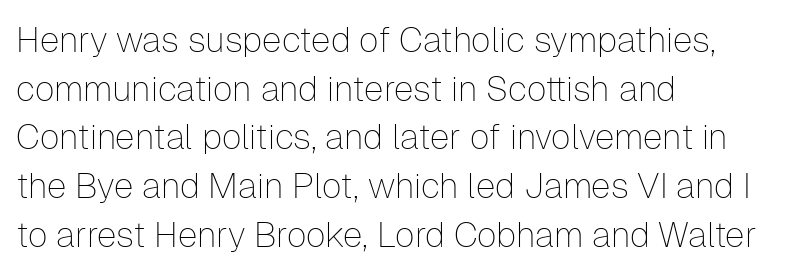
Q: Is the text bold? A: No.
Q: Is the text italic (slanted)? A: No, it is upright.
Q: Is the typeface a serif or a sans-serif typeface? A: Sans-serif.
Q: Is the text underlined? A: No.
Q: How is the paragraph aligned? A: Left-aligned.
Q: Is the spacing between letters normal or unusually wide? A: Normal.
Q: Is the spacing between lines tight, normal or loose? A: Normal.
Q: Width (condensed, normal, or wide)? A: Normal.
Q: Stroke contrast? A: Low.
Q: x-height? A: Medium.
Q: Monospaced? A: No.
